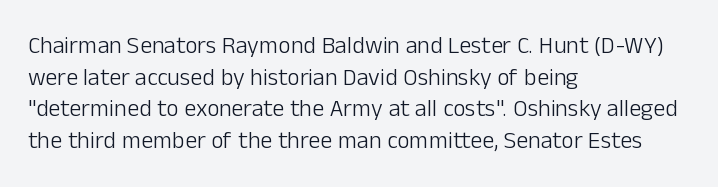
The image shows 24 px text type, upright; set left-aligned, normal line spacing (1.32x), normal letter spacing, not underlined.
